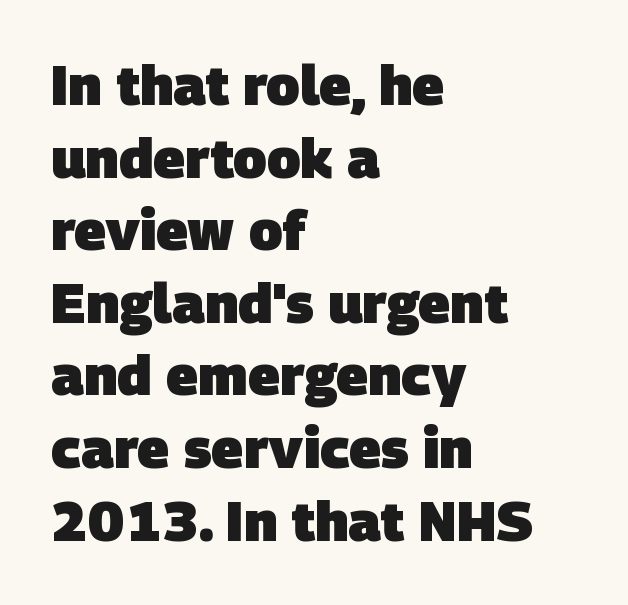
{"serif": "no", "bold": "yes", "weight": "heavy", "width": "normal", "stroke_contrast": "low", "x_height": "large", "monospaced": "no", "underline": "no", "align": "left", "line_spacing": "normal", "line_spacing_ratio": 1.32, "letter_spacing": "normal", "letter_spacing_em": 0.0, "glyph_px": 55}
